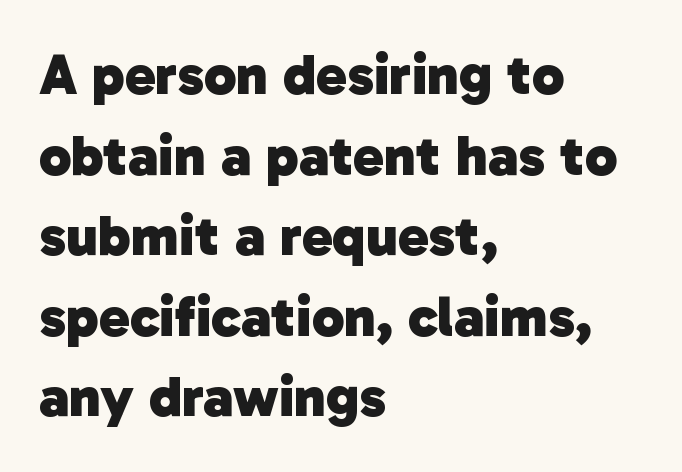
Q: Is the text bold? A: Yes.
Q: Is the typeface a serif or a sans-serif typeface? A: Sans-serif.
Q: Is the text underlined? A: No.
Q: How is the paragraph aligned? A: Left-aligned.
Q: Is the spacing between letters normal or unusually wide? A: Normal.
Q: Is the spacing between lines tight, normal or loose? A: Normal.
Q: Width (condensed, normal, or wide)? A: Normal.
Q: Stroke contrast? A: Low.
Q: x-height? A: Medium.
Q: Monospaced? A: No.
